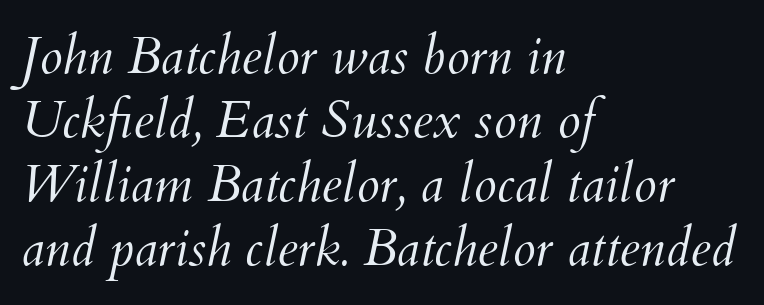
Q: Is the text bold? A: No.
Q: Is the text italic (slanted)? A: Yes, it leans right by about 12 degrees.
Q: Is the text underlined? A: No.
Q: How is the paragraph aligned? A: Left-aligned.
Q: Is the spacing between letters normal or unusually wide? A: Normal.
Q: Width (condensed, normal, or wide)? A: Normal.
Q: Stroke contrast? A: Medium.
Q: x-height? A: Small.
Q: Monospaced? A: No.
